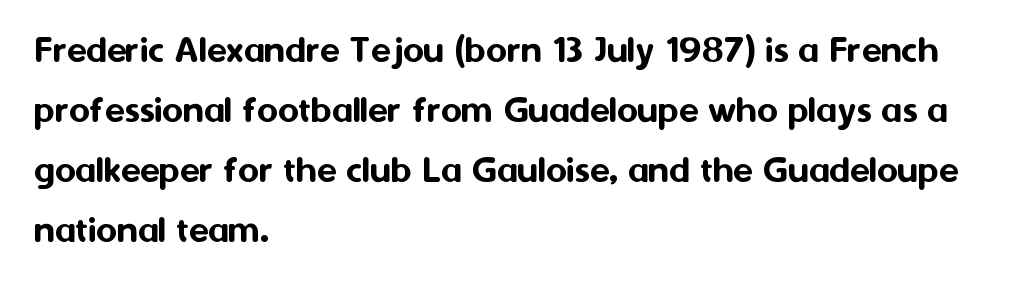
Q: Is the text italic (slanted)? A: No, it is upright.
Q: Is the typeface a serif or a sans-serif typeface? A: Sans-serif.
Q: Is the text underlined? A: No.
Q: How is the paragraph aligned? A: Left-aligned.
Q: Is the spacing between letters normal or unusually wide? A: Normal.
Q: Is the spacing between lines tight, normal or loose? A: Normal.
Q: Width (condensed, normal, or wide)? A: Normal.
Q: Stroke contrast? A: Medium.
Q: x-height? A: Medium.
Q: Monospaced? A: No.
